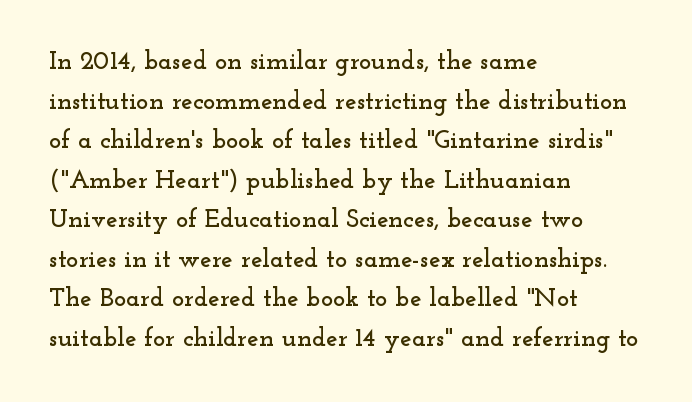
The image shows 26 px text type, upright; set left-aligned, normal line spacing (1.52x), normal letter spacing, not underlined.
